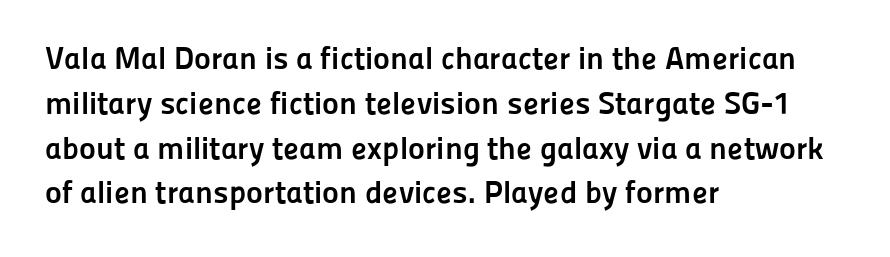
{"serif": "no", "italic": "no", "bold": "yes", "weight": "semibold", "width": "normal", "stroke_contrast": "low", "x_height": "medium", "monospaced": "no", "underline": "no", "align": "left", "line_spacing": "normal", "line_spacing_ratio": 1.4, "letter_spacing": "normal", "letter_spacing_em": 0.0, "glyph_px": 32}
